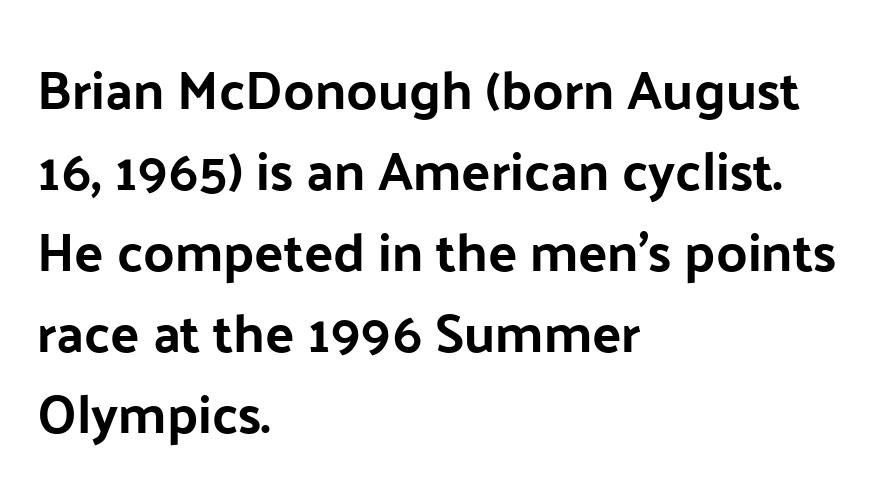
{"serif": "no", "italic": "no", "width": "normal", "stroke_contrast": "low", "x_height": "medium", "monospaced": "no", "underline": "no", "align": "left", "line_spacing": "normal", "line_spacing_ratio": 1.5, "letter_spacing": "normal", "letter_spacing_em": 0.0, "glyph_px": 54}
